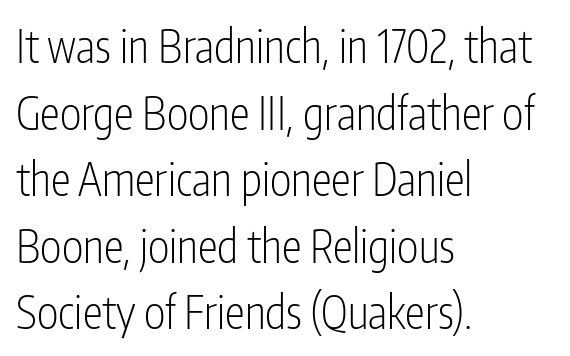
The image shows 45 px light, condensed sans-serif type, upright; set left-aligned, normal line spacing (1.48x), normal letter spacing, not underlined; low stroke contrast and a medium x-height.
